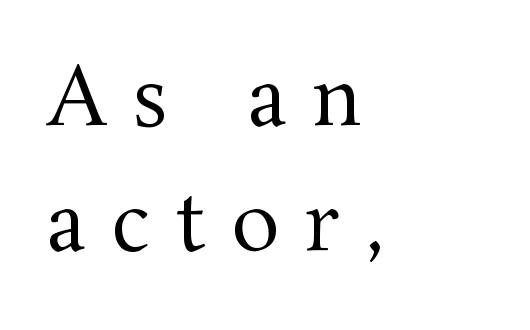
{"serif": "yes", "italic": "no", "bold": "no", "weight": "regular", "width": "normal", "stroke_contrast": "medium", "x_height": "medium", "monospaced": "no", "underline": "no", "align": "left", "line_spacing": "normal", "line_spacing_ratio": 1.56, "letter_spacing": "wide", "letter_spacing_em": 0.33, "glyph_px": 80}
